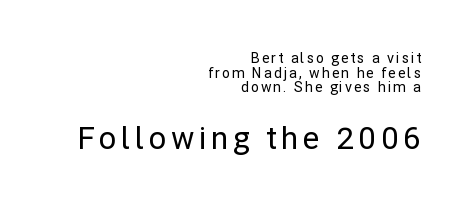
{"serif": "no", "italic": "no", "width": "normal", "stroke_contrast": "low", "x_height": "medium", "monospaced": "no", "underline": "no", "align": "right", "line_spacing": "tight", "line_spacing_ratio": 1.04, "larger_block": "second", "size_ratio": 2.21, "glyph_px": 31}
